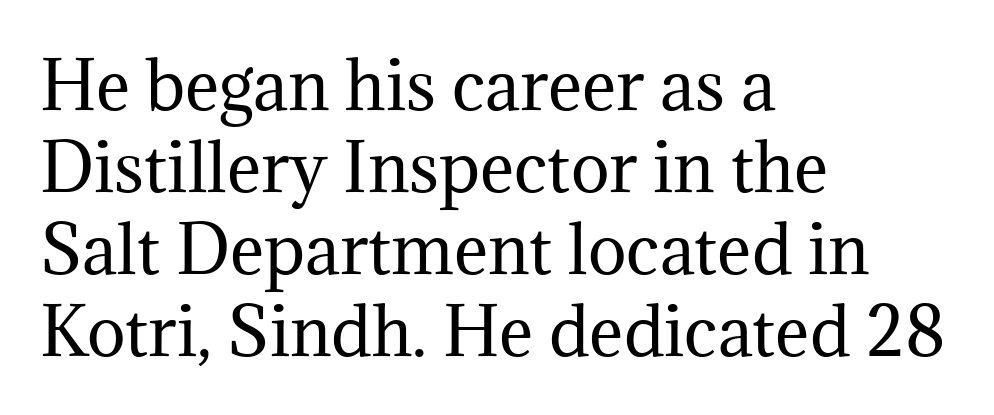
Q: Is the text bold? A: No.
Q: Is the text italic (slanted)? A: No, it is upright.
Q: Is the typeface a serif or a sans-serif typeface? A: Serif.
Q: Is the text underlined? A: No.
Q: How is the paragraph aligned? A: Left-aligned.
Q: Is the spacing between letters normal or unusually wide? A: Normal.
Q: Is the spacing between lines tight, normal or loose? A: Normal.
Q: Width (condensed, normal, or wide)? A: Normal.
Q: Stroke contrast? A: Medium.
Q: x-height? A: Medium.
Q: Monospaced? A: No.
